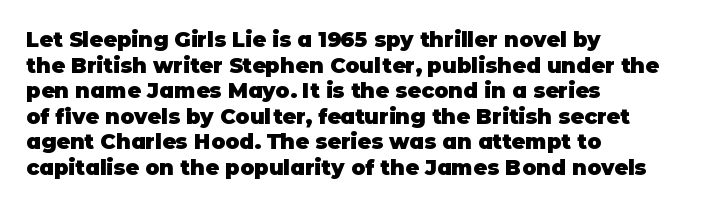
Q: Is the text bold? A: Yes.
Q: Is the text italic (slanted)? A: No, it is upright.
Q: Is the text underlined? A: No.
Q: How is the paragraph aligned? A: Left-aligned.
Q: Is the spacing between letters normal or unusually wide? A: Normal.
